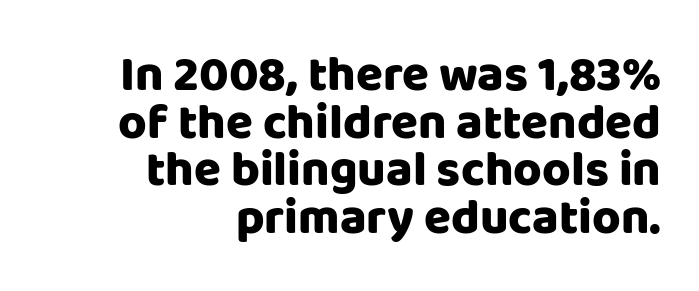
{"serif": "no", "italic": "no", "bold": "yes", "weight": "heavy", "width": "normal", "stroke_contrast": "low", "x_height": "large", "monospaced": "no", "underline": "no", "align": "right", "line_spacing": "tight", "line_spacing_ratio": 0.97, "letter_spacing": "normal", "letter_spacing_em": 0.0, "glyph_px": 49}
